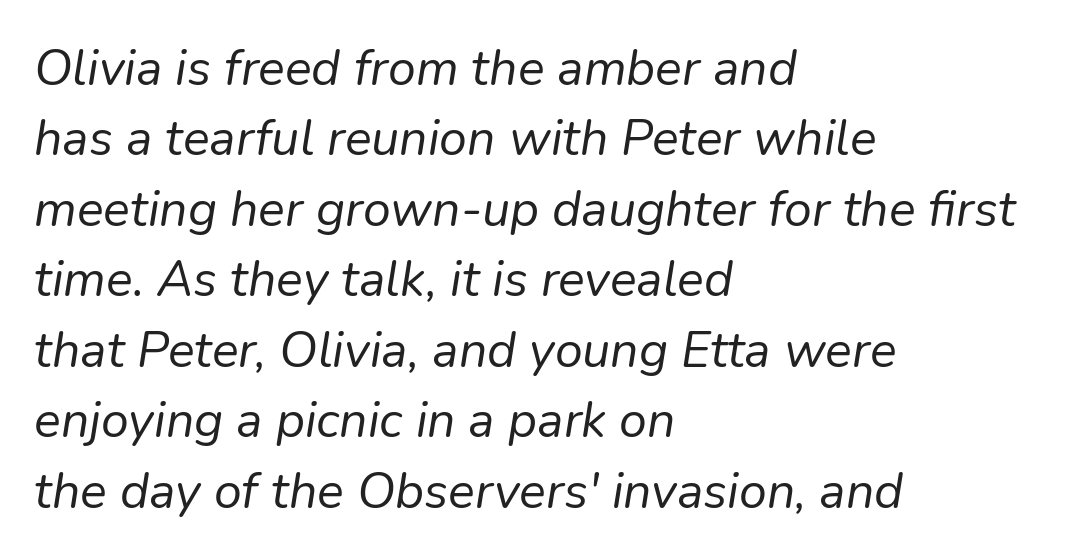
The image shows 50 px regular-weight type, italic (leaning right); set left-aligned, normal line spacing (1.41x), normal letter spacing, not underlined; low stroke contrast and a medium x-height.
